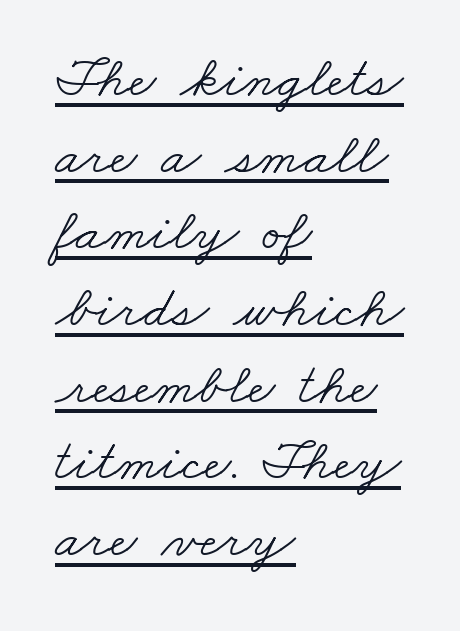
Q: Is the text bold? A: No.
Q: Is the typeface a serif or a sans-serif typeface? A: Serif.
Q: Is the text underlined? A: Yes.
Q: How is the paragraph aligned? A: Left-aligned.
Q: Is the spacing between letters normal or unusually wide? A: Normal.
Q: Is the spacing between lines tight, normal or loose? A: Normal.
Q: Width (condensed, normal, or wide)? A: Wide.
Q: Stroke contrast? A: Low.
Q: x-height? A: Small.
Q: Monospaced? A: No.
